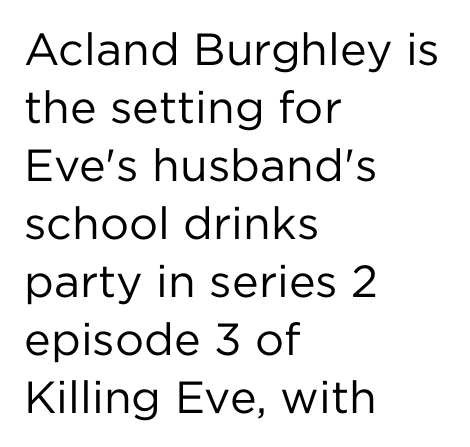
The image shows 45 px regular-weight sans-serif type, upright; set left-aligned, normal line spacing (1.29x), normal letter spacing, not underlined; low stroke contrast and a medium x-height.
